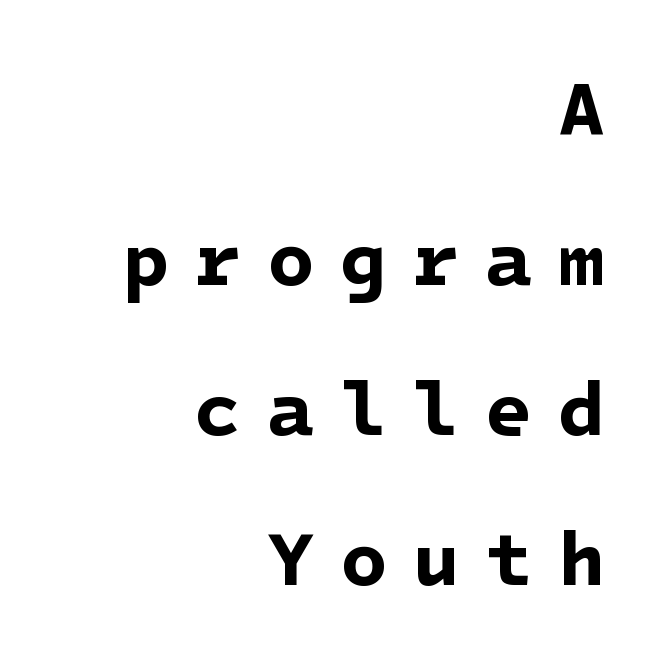
Q: Is the text bold? A: Yes.
Q: Is the typeface a serif or a sans-serif typeface? A: Sans-serif.
Q: Is the text underlined? A: No.
Q: How is the paragraph aligned? A: Right-aligned.
Q: Is the spacing between letters normal or unusually wide? A: Unusually wide.
Q: Is the spacing between lines tight, normal or loose? A: Loose.
Q: Width (condensed, normal, or wide)? A: Normal.
Q: Stroke contrast? A: Low.
Q: x-height? A: Medium.
